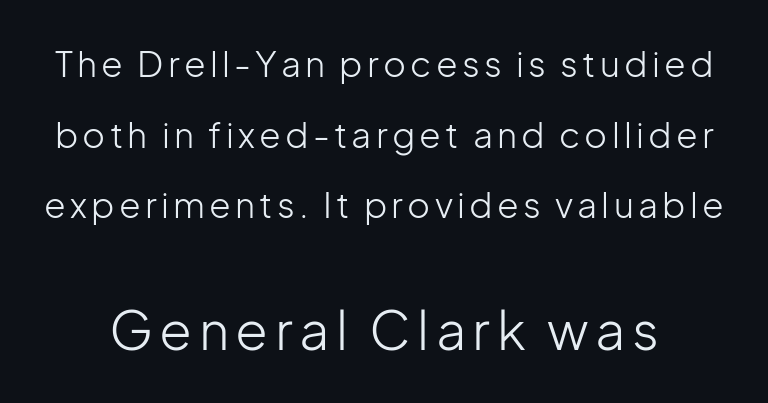
Vertical stems look standard width or narrower in stroke. Characters remain perfectly vertical along every line. Each row of text sits above clean, open space. A typesetter would call this proportional, since set widths differ per character.
